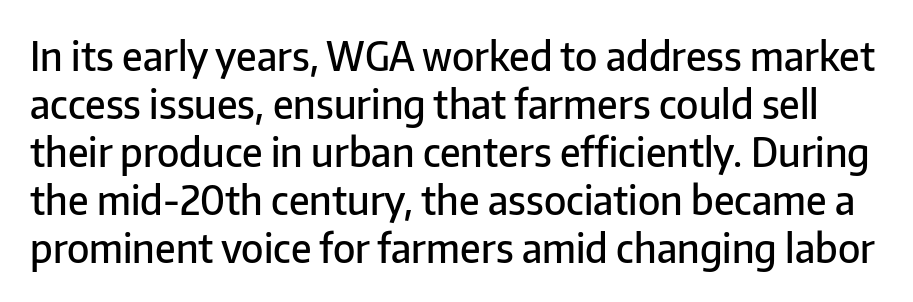
{"serif": "no", "italic": "no", "bold": "semi", "weight": "semibold", "width": "normal", "stroke_contrast": "low", "x_height": "medium", "monospaced": "no", "underline": "no", "line_spacing_ratio": 1.23, "letter_spacing": "normal", "letter_spacing_em": 0.0, "glyph_px": 39}
